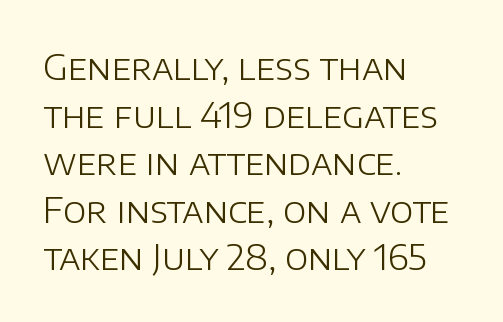
Q: Is the text bold? A: No.
Q: Is the text italic (slanted)? A: No, it is upright.
Q: Is the typeface a serif or a sans-serif typeface? A: Sans-serif.
Q: Is the text underlined? A: No.
Q: How is the paragraph aligned? A: Left-aligned.
Q: Is the spacing between letters normal or unusually wide? A: Normal.
Q: Is the spacing between lines tight, normal or loose? A: Normal.
Q: Width (condensed, normal, or wide)? A: Normal.
Q: Stroke contrast? A: Low.
Q: x-height? A: Large.
Q: Monospaced? A: No.
